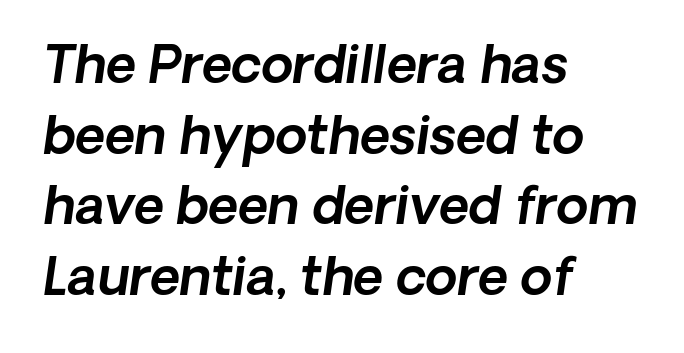
The image shows 52 px sans-serif type; set left-aligned, normal line spacing (1.36x), normal letter spacing, not underlined; a medium x-height.
